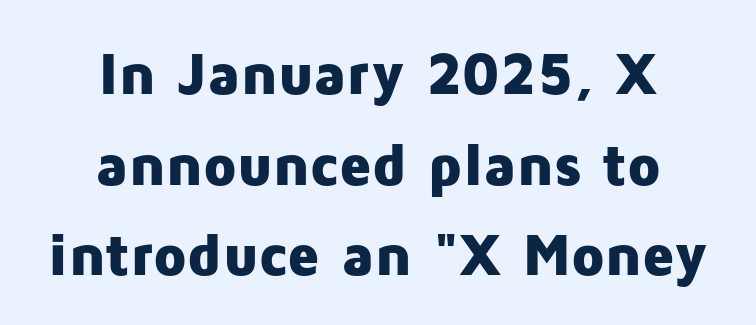
The image shows 60 px heavy sans-serif type, upright; set centered, normal line spacing (1.51x), normal letter spacing, not underlined; low stroke contrast and a medium x-height.
